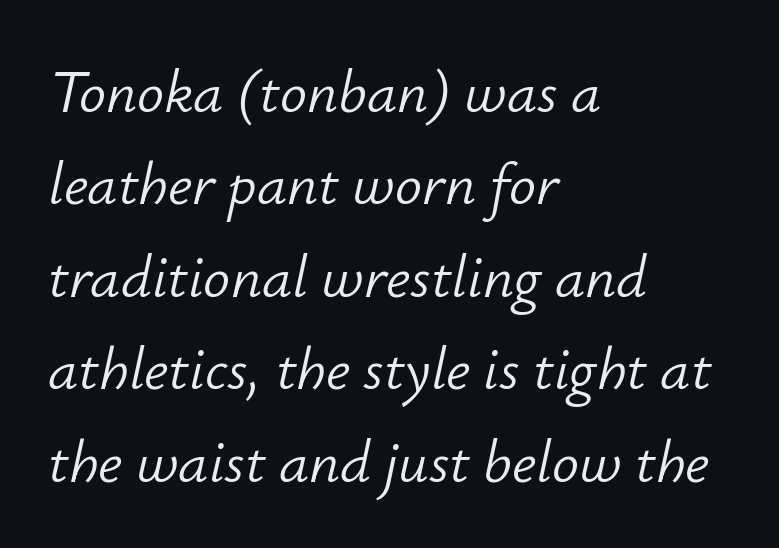
The image shows 60 px light type, italic (leaning right); set left-aligned, normal line spacing (1.54x), normal letter spacing, not underlined; low stroke contrast and a small x-height.
